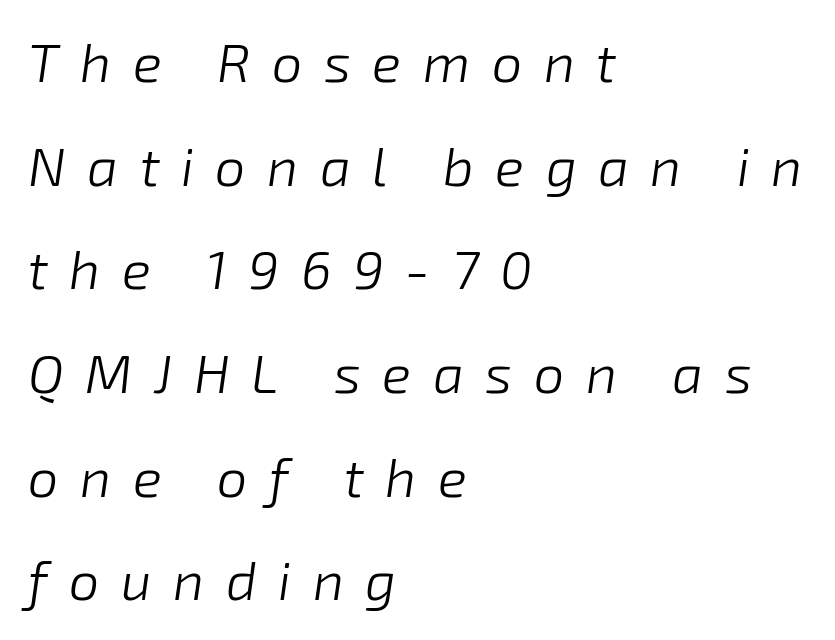
{"italic": "yes", "lean": "right", "slant_degrees": 8, "bold": "no", "weight": "light", "width": "normal", "stroke_contrast": "low", "x_height": "medium", "monospaced": "no", "underline": "no", "align": "left", "line_spacing": "loose", "line_spacing_ratio": 1.92, "letter_spacing": "wide", "letter_spacing_em": 0.4, "glyph_px": 54}
